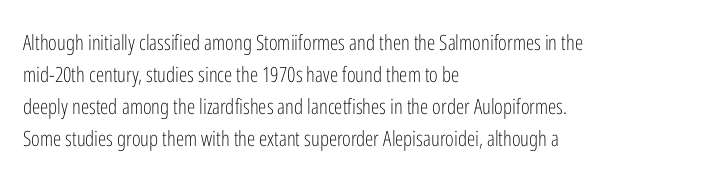
Q: Is the text bold? A: No.
Q: Is the text italic (slanted)? A: No, it is upright.
Q: Is the text underlined? A: No.
Q: How is the paragraph aligned? A: Left-aligned.
Q: Is the spacing between letters normal or unusually wide? A: Normal.
Q: Is the spacing between lines tight, normal or loose? A: Normal.
